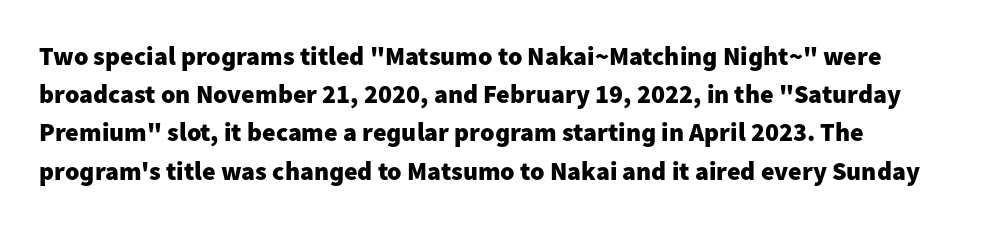
{"italic": "no", "bold": "yes", "underline": "no", "line_spacing": "normal", "line_spacing_ratio": 1.47, "letter_spacing": "normal", "letter_spacing_em": 0.0, "glyph_px": 26}
